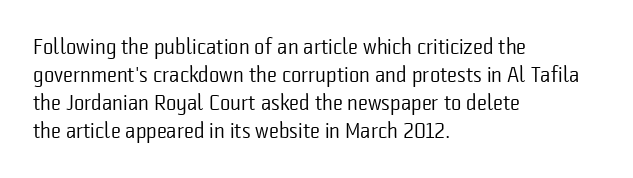
Normally led — the rows are evenly, conventionally spaced. Underlining? Definitely not there. The axis of the letterforms is exactly vertical. The passage is arranged the way most books set body copy — flush left. Default kerning and tracking; the words read as compact shapes.
